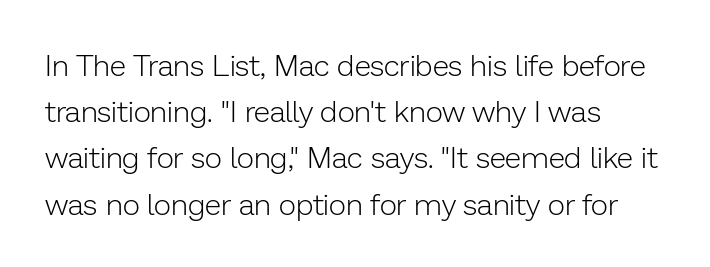
Q: Is the text bold? A: No.
Q: Is the text italic (slanted)? A: No, it is upright.
Q: Is the typeface a serif or a sans-serif typeface? A: Sans-serif.
Q: Is the text underlined? A: No.
Q: How is the paragraph aligned? A: Left-aligned.
Q: Is the spacing between letters normal or unusually wide? A: Normal.
Q: Is the spacing between lines tight, normal or loose? A: Normal.
Q: Width (condensed, normal, or wide)? A: Normal.
Q: Stroke contrast? A: Low.
Q: x-height? A: Medium.
Q: Monospaced? A: No.
